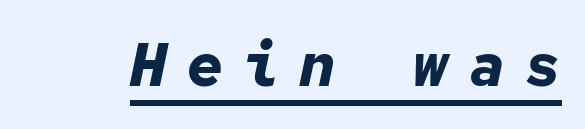
The image shows 60 px bold type, italic (leaning right), monospaced; set unusually wide letter spacing (+0.34 em), underlined; low stroke contrast and a medium x-height.
